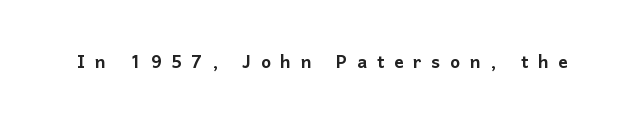
Q: Is the text italic (slanted)? A: No, it is upright.
Q: Is the text underlined? A: No.
Q: Is the spacing between letters normal or unusually wide? A: Unusually wide.
